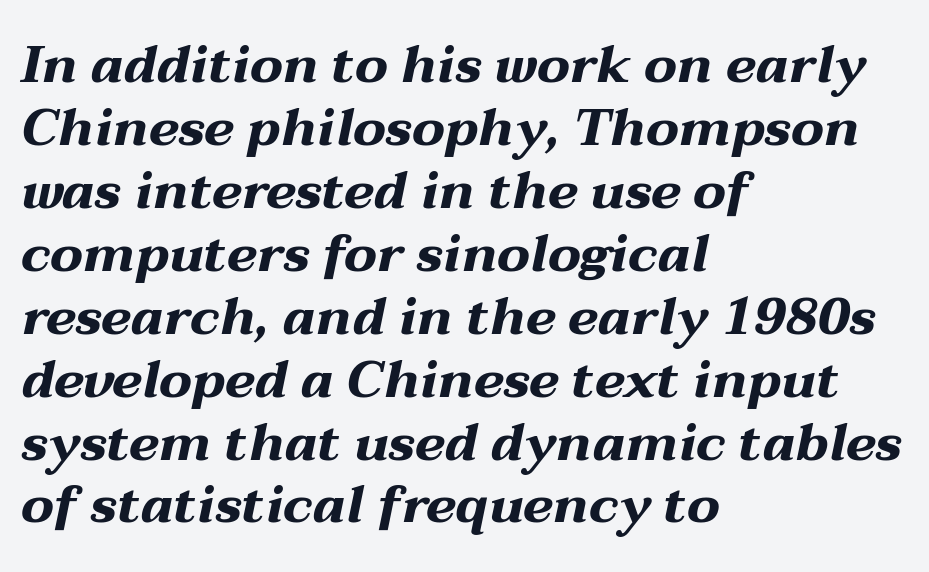
{"italic": "yes", "lean": "right", "slant_degrees": 12, "bold": "yes", "weight": "bold", "width": "wide", "stroke_contrast": "medium", "x_height": "medium", "monospaced": "no", "underline": "no", "align": "left", "line_spacing_ratio": 1.21, "letter_spacing": "normal", "letter_spacing_em": 0.0, "glyph_px": 52}
